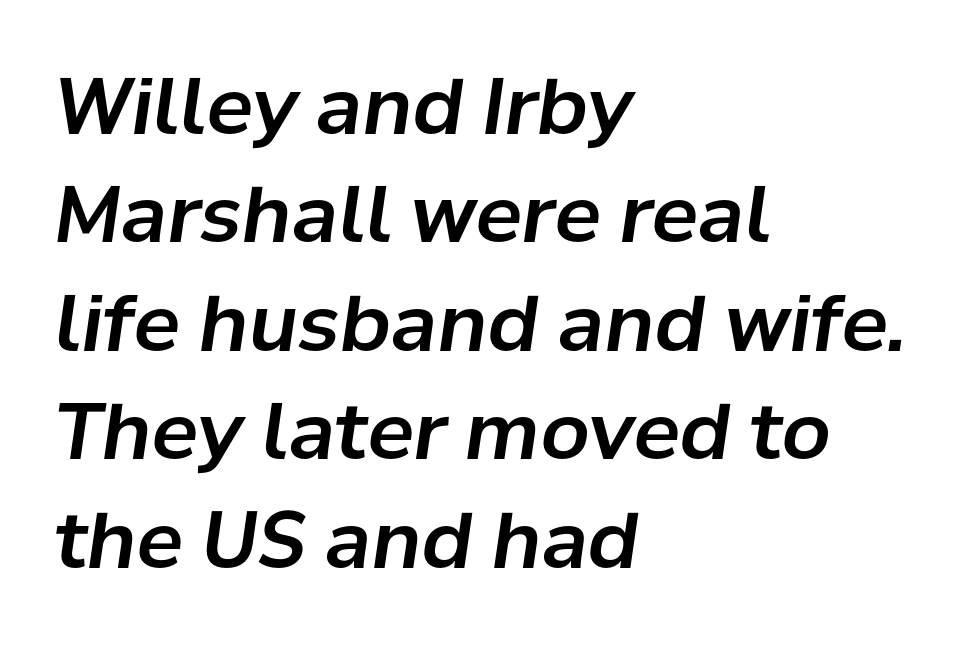
Do the characters align in a grid? No, the font is proportional. The lines are quadded left. The designer left line spacing at the default. Letters rest on an invisible, unmarked baseline. In terms of posture, this sample is oblique.
